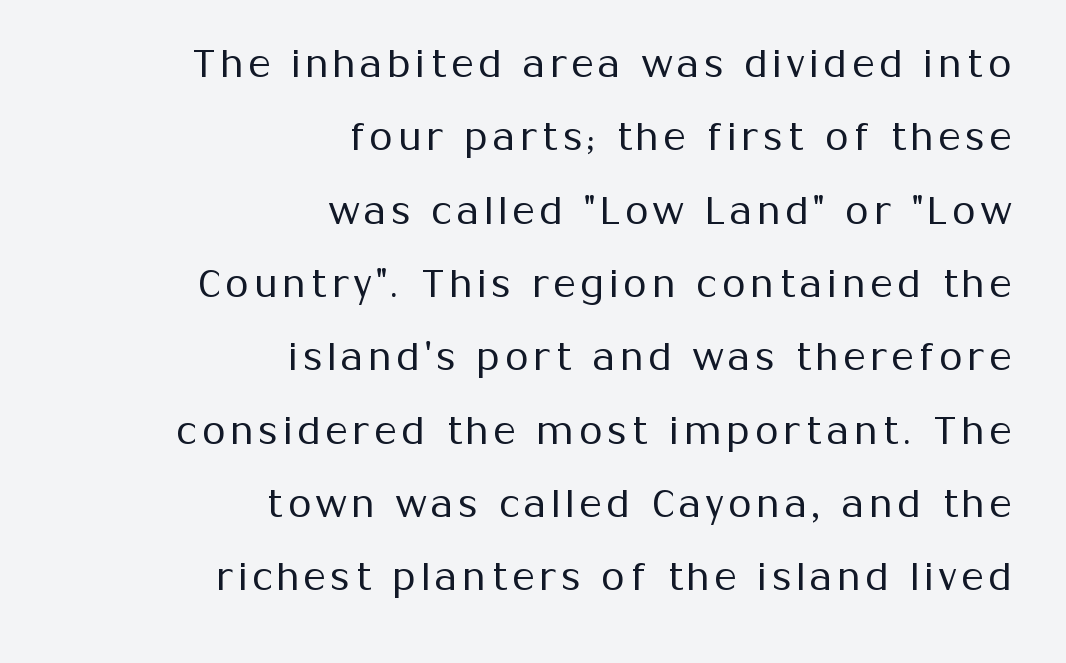
The image shows 38 px regular-weight sans-serif type, upright; set right-aligned, loose line spacing (1.93x), not underlined; medium stroke contrast and a medium x-height.
